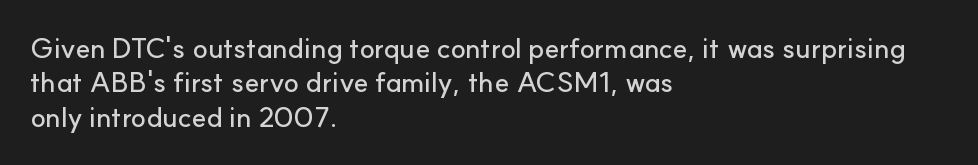
Q: Is the text italic (slanted)? A: No, it is upright.
Q: Is the typeface a serif or a sans-serif typeface? A: Sans-serif.
Q: Is the text underlined? A: No.
Q: How is the paragraph aligned? A: Left-aligned.
Q: Is the spacing between letters normal or unusually wide? A: Normal.
Q: Width (condensed, normal, or wide)? A: Normal.
Q: Stroke contrast? A: Low.
Q: x-height? A: Small.
Q: Monospaced? A: No.
